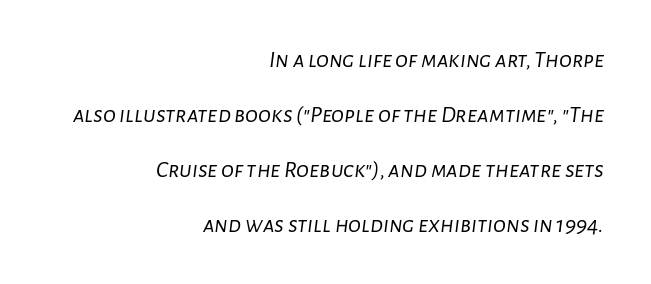
The image shows 24 px text type, italic (leaning right); set right-aligned, loose line spacing (2.29x), normal letter spacing, not underlined.
